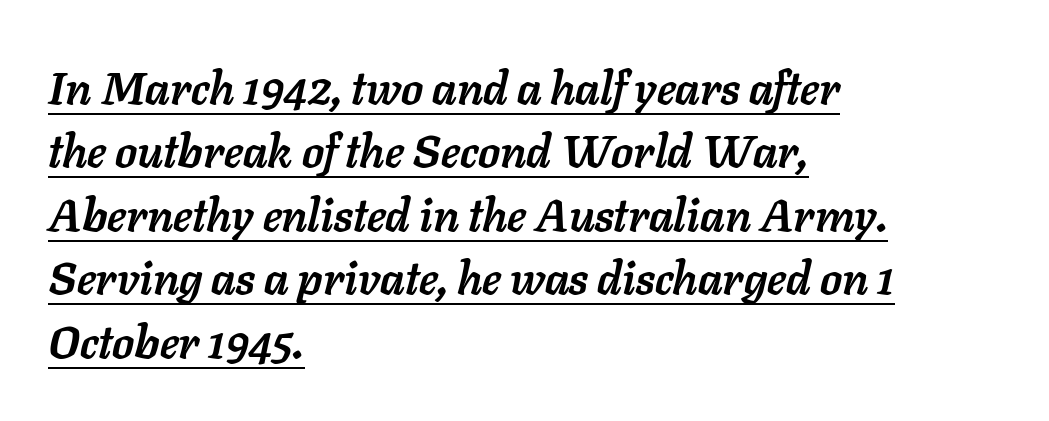
The image shows 45 px semibold type, italic (leaning right); set left-aligned, normal line spacing (1.41x), normal letter spacing, underlined; low stroke contrast and a medium x-height.
